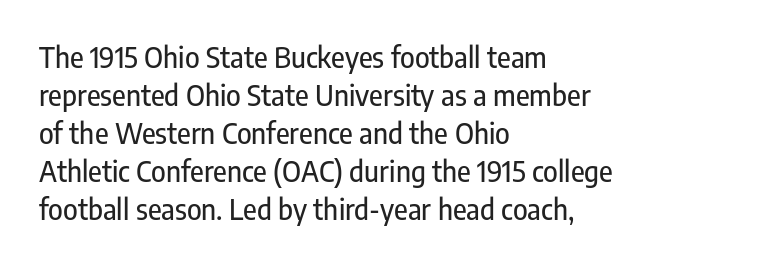
The image shows 28 px condensed sans-serif type, upright; set left-aligned, normal line spacing (1.36x), normal letter spacing, not underlined; low stroke contrast and a medium x-height.
